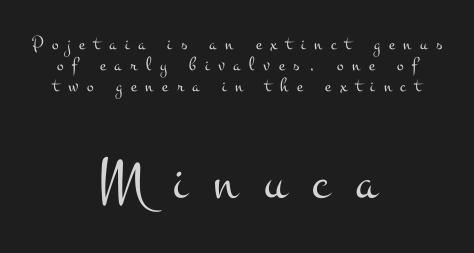
Q: Is the text bold? A: No.
Q: Is the text italic (slanted)? A: Yes.
Q: Is the typeface a serif or a sans-serif typeface? A: Serif.
Q: Is the text underlined? A: No.
Q: How is the paragraph aligned? A: Centered.
Q: Is the spacing between letters normal or unusually wide? A: Unusually wide.
Q: Is the spacing between lines tight, normal or loose? A: Tight.
Q: Which block of text is set in a larger size, the first (top) or the second (bottom)? A: The second (bottom) one.
Q: Width (condensed, normal, or wide)? A: Wide.
Q: Stroke contrast? A: Medium.
Q: x-height? A: Small.
Q: Monospaced? A: No.
